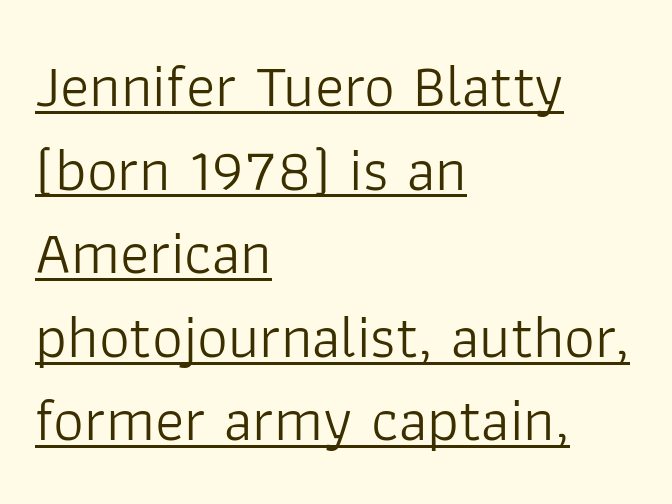
Posture: straight, roman, zero tilt. The glyphs in this specimen are sans serif. Each letter keeps its own natural width here, so spacing adapts to shape. Characters follow at the spacing the type designer built in. Underlining? Definitely there.
